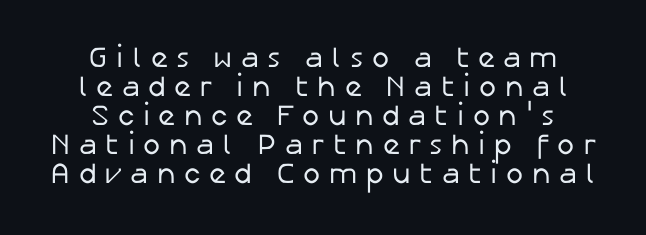
{"serif": "no", "italic": "no", "bold": "no", "weight": "regular", "width": "normal", "stroke_contrast": "low", "x_height": "medium", "monospaced": "no", "underline": "no", "align": "center", "line_spacing": "tight", "line_spacing_ratio": 1.0, "letter_spacing": "wide", "letter_spacing_em": 0.29, "glyph_px": 29}
